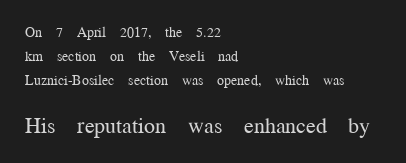
Q: Is the text bold? A: No.
Q: Is the text italic (slanted)? A: No, it is upright.
Q: Is the text underlined? A: No.
Q: How is the paragraph aligned? A: Left-aligned.
Q: Is the spacing between letters normal or unusually wide? A: Normal.
Q: Which block of text is set in a larger size, the first (top) or the second (bottom)? A: The second (bottom) one.
